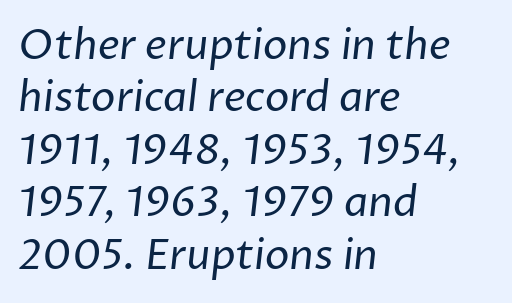
Q: Is the text bold? A: No.
Q: Is the typeface a serif or a sans-serif typeface? A: Sans-serif.
Q: Is the text underlined? A: No.
Q: How is the paragraph aligned? A: Left-aligned.
Q: Is the spacing between letters normal or unusually wide? A: Normal.
Q: Is the spacing between lines tight, normal or loose? A: Normal.
Q: Width (condensed, normal, or wide)? A: Normal.
Q: Stroke contrast? A: Low.
Q: x-height? A: Medium.
Q: Monospaced? A: No.
